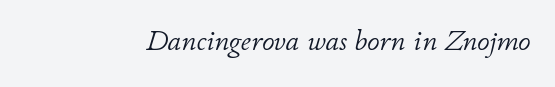
The image shows 28 px light type, italic (leaning right); set normal letter spacing, not underlined; low stroke contrast and a small x-height.
